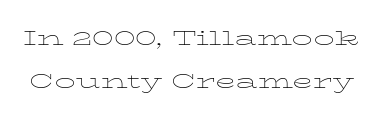
This rendering leaves character spacing at its baseline value. Airy leading. No extra ink here — the face is not bold. This sample uses an upright cut, with every glyph sitting square on the baseline.
